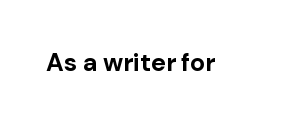
{"italic": "no", "bold": "yes", "underline": "no", "letter_spacing": "normal", "letter_spacing_em": 0.0, "glyph_px": 25}
